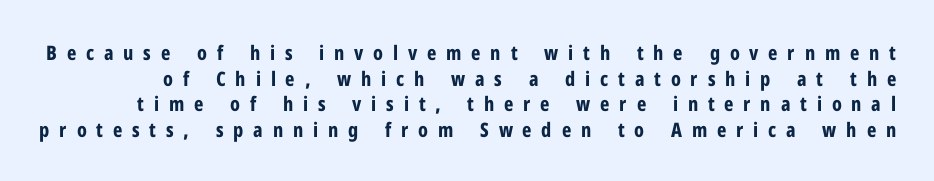
Here the glyphs are tracked loosely, breaking word shapes into spaced letters. In terms of posture, this sample is upright. This sample keeps an unexceptional amount of space between lines. How heavy is the stroke? Heavy — this is a bold. Beneath every word, the page is bare.
